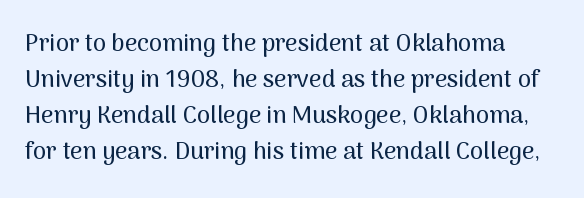
Q: Is the text italic (slanted)? A: No, it is upright.
Q: Is the text underlined? A: No.
Q: Is the spacing between letters normal or unusually wide? A: Normal.
Q: Is the spacing between lines tight, normal or loose? A: Normal.
